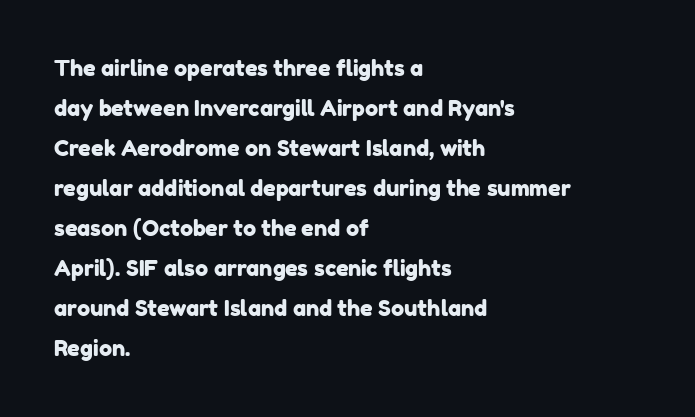
The image shows 22 px text type; set left-aligned, line spacing 1.82x, normal letter spacing, not underlined.
